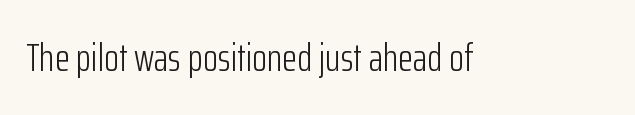
In terms of posture, this sample is upright. The tracking reads as untouched default to a designer's eye. This rendering features lettering with no underline. The passage shown is typed in a proportional face where columns would drift. This is not heavy type; no bold has been used.
